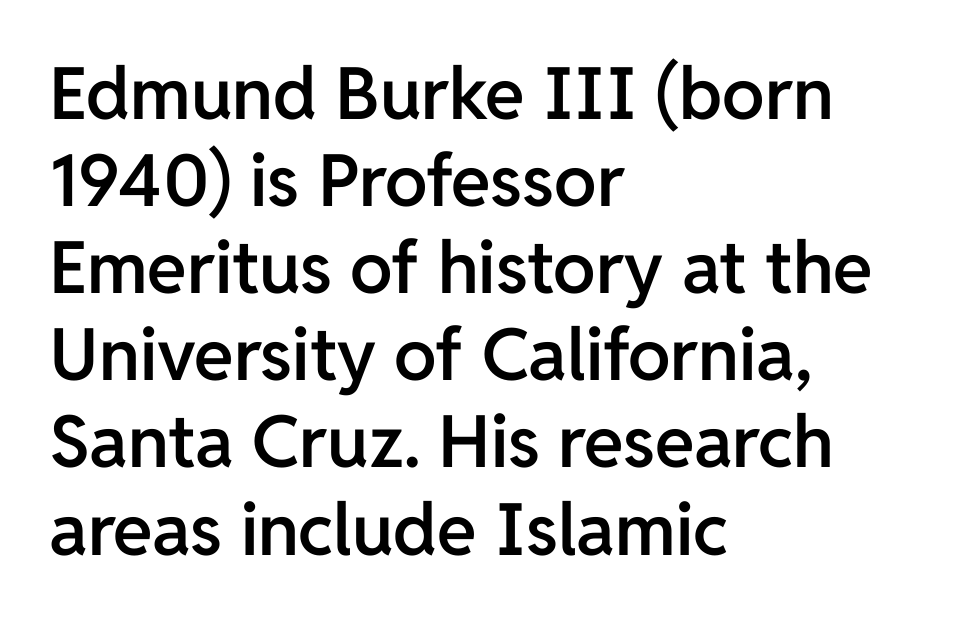
Regarding serifs, this sample does without them. Each row of text sits above clean, open space. Note the varied advance widths — an 'i' is clearly narrower than an 'm'. This rendering leaves character spacing at its baseline value.
